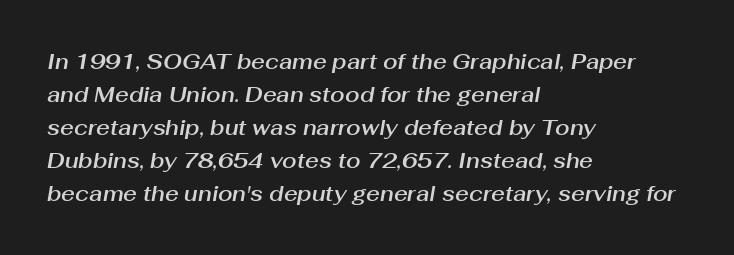
The paragraph shown leans on its left margin. The letters are slanted; this is an italic face. The line texture is even and compact thanks to regular tracking. Rule under the text: the space is simply empty. Vertical spacing — default.
